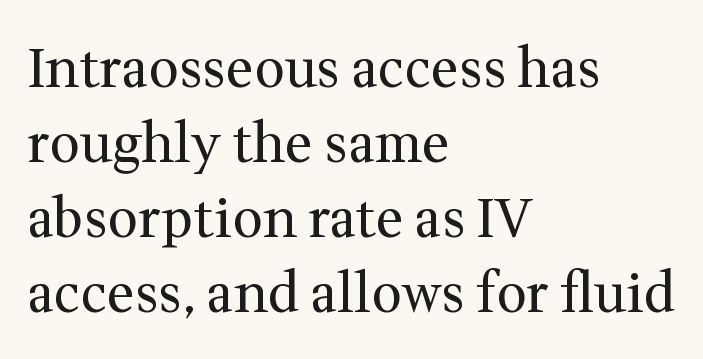
The image shows 54 px regular-weight serif type, upright; set left-aligned, normal line spacing (1.39x), normal letter spacing, not underlined; medium stroke contrast and a medium x-height.
